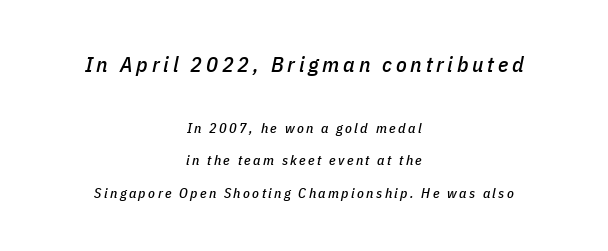
Italic? Definitely — the glyphs are oblique. This block would shrink considerably if given ordinary leading; it's expanded now. Descender tails drop into unmarked territory. Is the lower block the larger one? No — the upper block carries the bigger type. Leftover space on each line is divided equally before and after the words.
